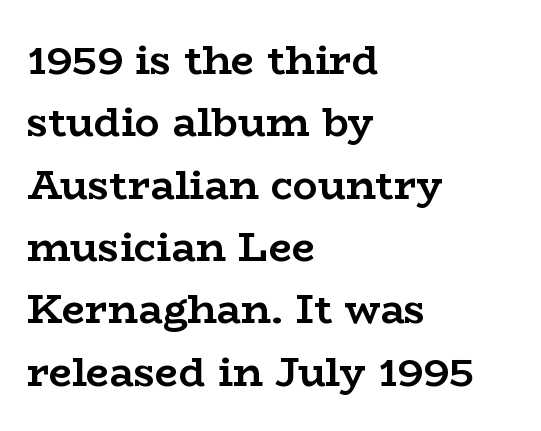
Q: Is the text bold? A: Yes.
Q: Is the text italic (slanted)? A: No, it is upright.
Q: Is the typeface a serif or a sans-serif typeface? A: Serif.
Q: Is the text underlined? A: No.
Q: How is the paragraph aligned? A: Left-aligned.
Q: Is the spacing between letters normal or unusually wide? A: Normal.
Q: Is the spacing between lines tight, normal or loose? A: Normal.
Q: Width (condensed, normal, or wide)? A: Wide.
Q: Stroke contrast? A: Low.
Q: x-height? A: Medium.
Q: Monospaced? A: No.
